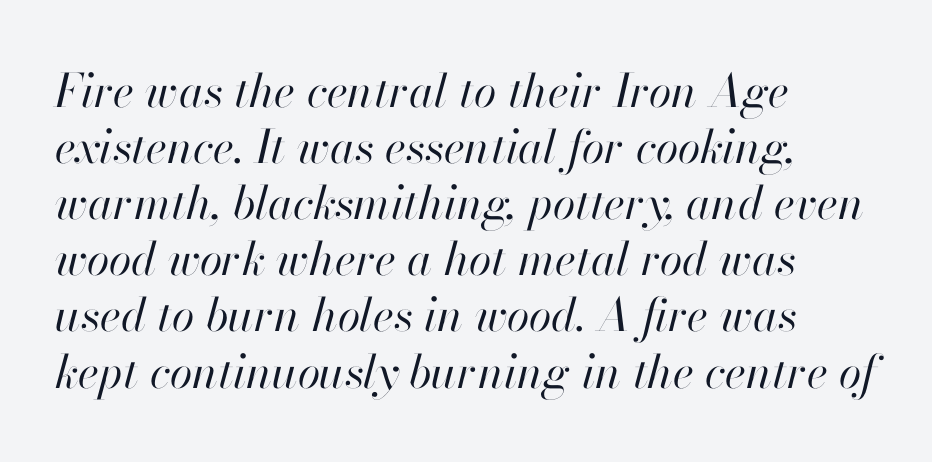
Q: Is the text bold? A: No.
Q: Is the text italic (slanted)? A: Yes, it leans right by about 13 degrees.
Q: Is the text underlined? A: No.
Q: How is the paragraph aligned? A: Left-aligned.
Q: Is the spacing between letters normal or unusually wide? A: Normal.
Q: Width (condensed, normal, or wide)? A: Normal.
Q: Stroke contrast? A: High.
Q: x-height? A: Small.
Q: Monospaced? A: No.
